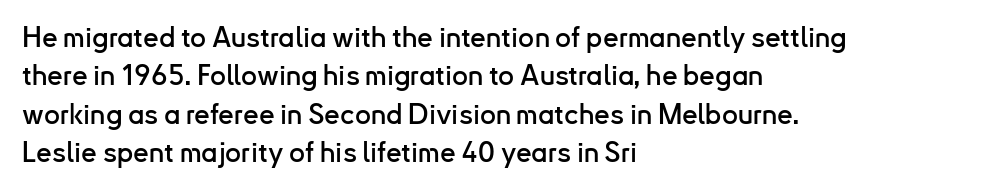
The image shows 28 px sans-serif type, upright; set left-aligned, normal line spacing (1.37x), normal letter spacing, not underlined; low stroke contrast and a small x-height.
